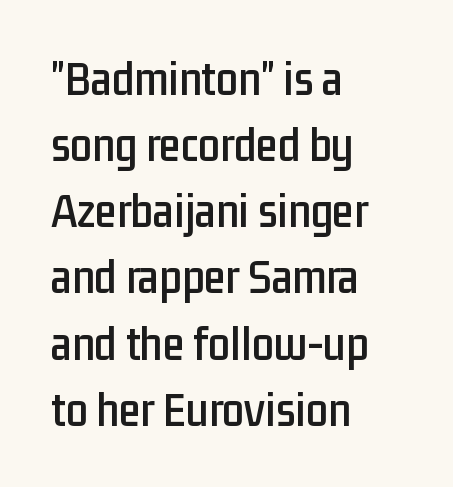
These lines are composed in type without serifs. The rows are spaced the way most documents space them. If you drew a line through each stem, it would be perfectly vertical. Nobody touched the tracking dial on this one. Think of a printed novel: that variable character pitch is what you see here.
